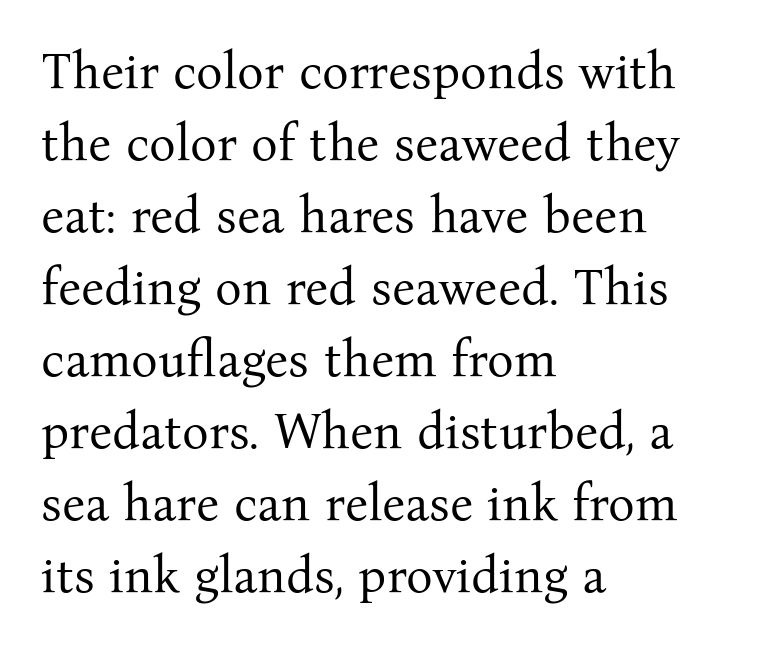
{"serif": "yes", "italic": "no", "bold": "no", "weight": "regular", "width": "normal", "stroke_contrast": "medium", "x_height": "medium", "monospaced": "no", "underline": "no", "align": "left", "line_spacing": "normal", "line_spacing_ratio": 1.44, "letter_spacing": "normal", "letter_spacing_em": 0.0, "glyph_px": 50}
